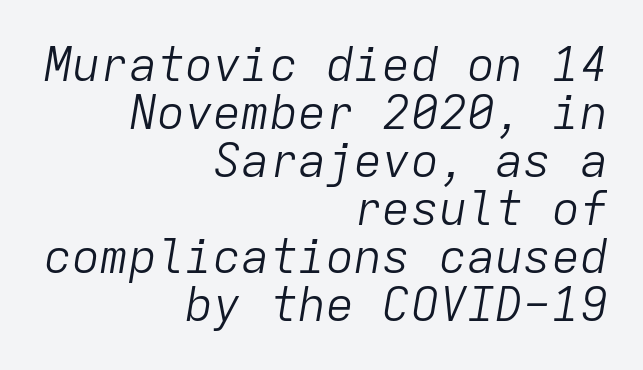
The baseline area is clear. The letterforms sit shoulder to shoulder at normal distance. Is the type heavy? It reads as light-to-regular instead. The lettering tilts uniformly, giving the passage an italic look. Monospaced: the letters line up in strict vertical columns. Every row of glyphs terminates at an identical x-position on the right.
